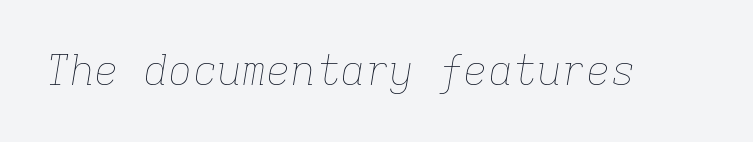
The image shows 41 px thin type, italic (leaning right), monospaced; set normal letter spacing, not underlined; low stroke contrast and a medium x-height.
